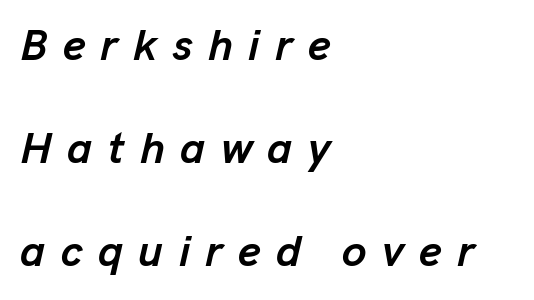
Q: Is the text bold? A: Yes.
Q: Is the text italic (slanted)? A: Yes, it leans right by about 13 degrees.
Q: Is the text underlined? A: No.
Q: How is the paragraph aligned? A: Left-aligned.
Q: Is the spacing between letters normal or unusually wide? A: Unusually wide.
Q: Is the spacing between lines tight, normal or loose? A: Loose.
Q: Width (condensed, normal, or wide)? A: Normal.
Q: Stroke contrast? A: Low.
Q: x-height? A: Medium.
Q: Monospaced? A: No.
